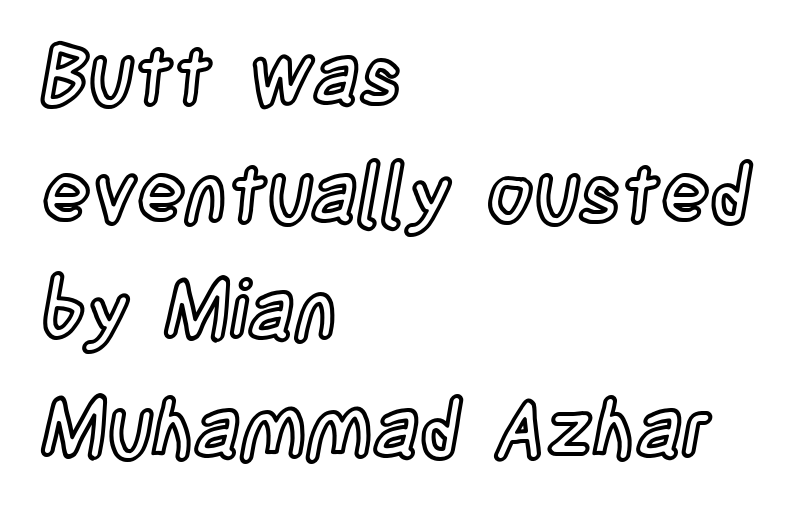
{"width": "condensed", "x_height": "large", "monospaced": "no", "underline": "no", "align": "left", "line_spacing": "normal", "line_spacing_ratio": 1.47, "letter_spacing": "normal", "letter_spacing_em": 0.0, "glyph_px": 80}
